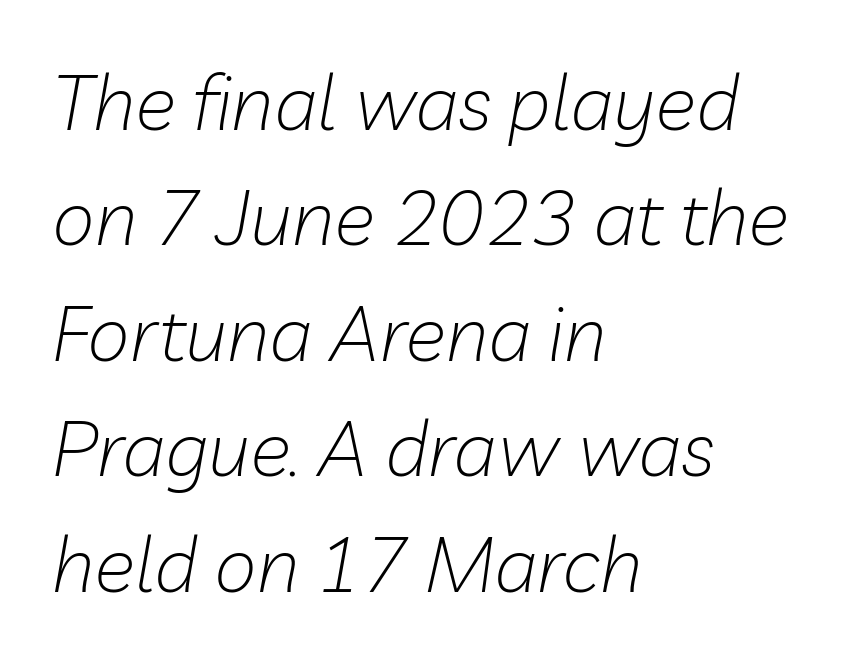
The passage shown has conventional tracking throughout. Each letter keeps its own natural width here, so spacing adapts to shape. Has an underline been added? It has not. On a weight scale, this lands at 450 or below. How would I describe the line gaps? Plain and ordinary.
